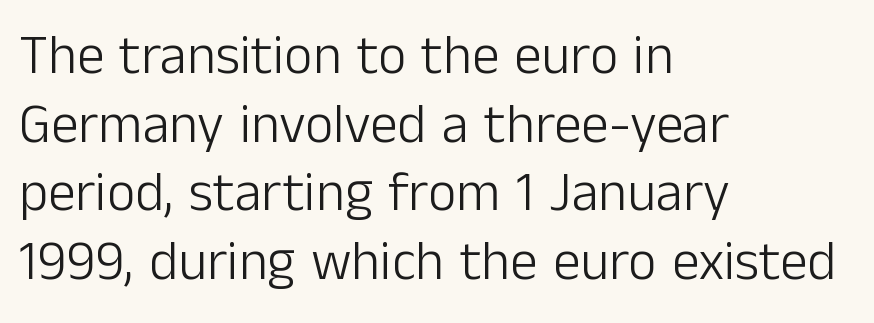
Q: Is the text bold? A: No.
Q: Is the text italic (slanted)? A: No, it is upright.
Q: Is the typeface a serif or a sans-serif typeface? A: Sans-serif.
Q: Is the text underlined? A: No.
Q: How is the paragraph aligned? A: Left-aligned.
Q: Is the spacing between letters normal or unusually wide? A: Normal.
Q: Is the spacing between lines tight, normal or loose? A: Normal.
Q: Width (condensed, normal, or wide)? A: Normal.
Q: Stroke contrast? A: Low.
Q: x-height? A: Medium.
Q: Monospaced? A: No.
